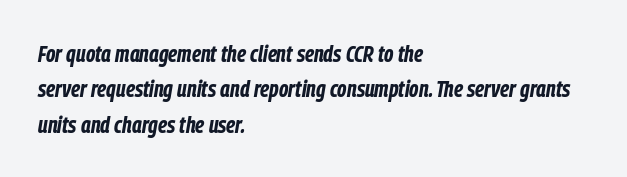
Tracking here is standard; glyphs follow each other at the usual distance. These words are printed bold, with thick strokes throughout. Descenders hang freely into open space. Looking at the ascenders, they clearly lean. Casual observation: everything's shoved over to the left. Horizontal bands of white between lines are of average thickness.
